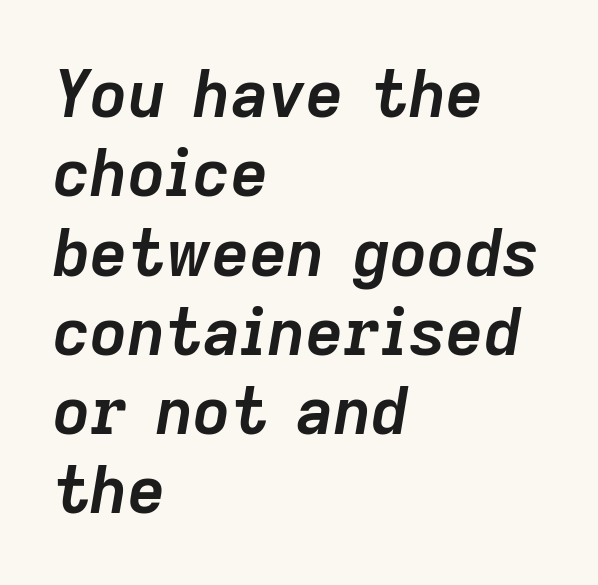
The rendering uses natural spacing where letterforms have individual widths. Honestly, there is no underline to notice here at all. The face used here has the dense, thick strokes of a bold. Which margin do the lines hug? The left one — the right edge is uneven.
